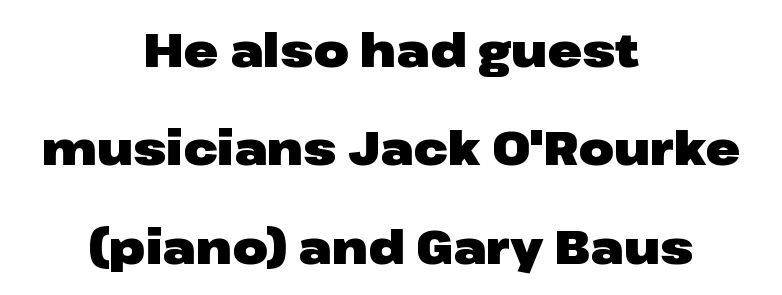
{"serif": "no", "italic": "no", "bold": "yes", "weight": "heavy", "width": "wide", "stroke_contrast": "low", "x_height": "medium", "monospaced": "no", "underline": "no", "align": "center", "line_spacing": "loose", "line_spacing_ratio": 2.14, "letter_spacing": "normal", "letter_spacing_em": 0.0, "glyph_px": 46}
